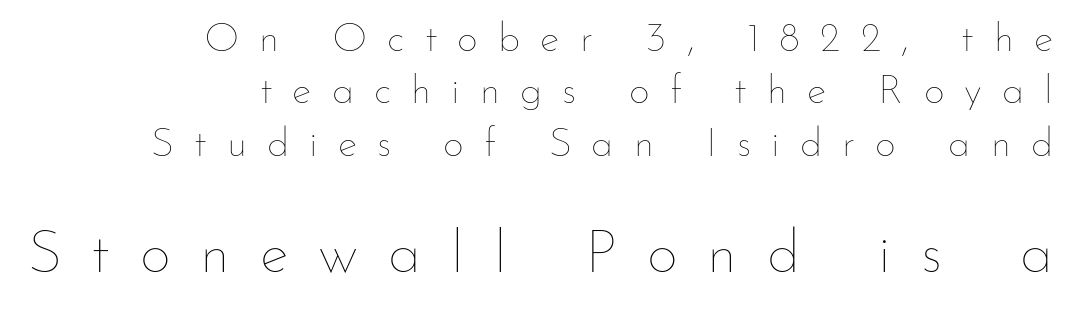
Does the bottom block carry the larger type? Yes, it does. The passage is arranged like a letterhead date or caption credit — flush right. The passage shown has open, widely tracked lettering throughout. A roman cut, with each character standing at attention. Each letter keeps its own natural width here, so spacing adapts to shape.
